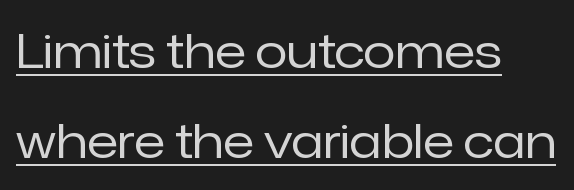
{"serif": "no", "italic": "no", "bold": "no", "weight": "regular", "width": "normal", "stroke_contrast": "low", "x_height": "medium", "monospaced": "no", "underline": "yes", "align": "left", "line_spacing": "loose", "line_spacing_ratio": 1.91, "letter_spacing": "normal", "letter_spacing_em": 0.0, "glyph_px": 47}
